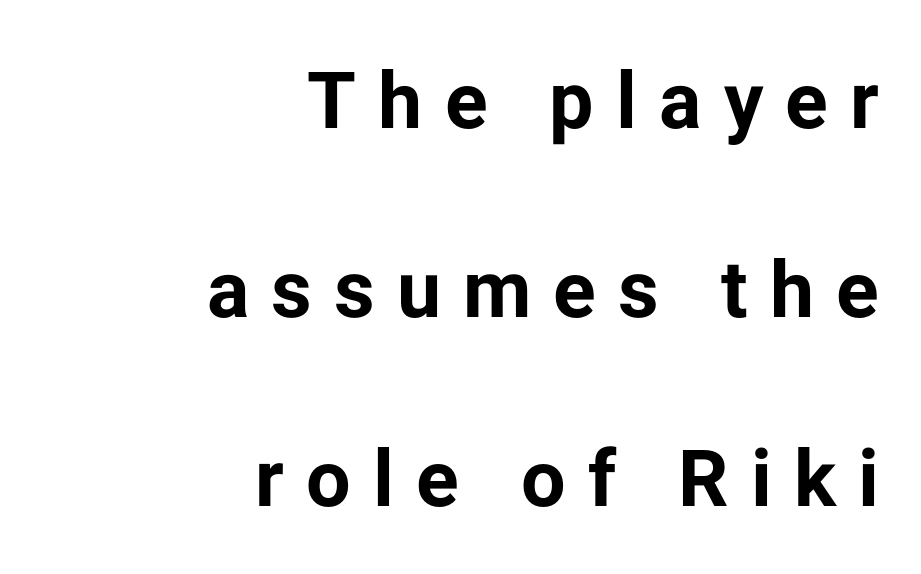
The glyphs are unaccompanied by any horizontal stroke below them. Interline gaps are noticeably wide in this sample. Typographically, this falls in the sans-serif category. The passage shown is typed in a proportional face where columns would drift.
